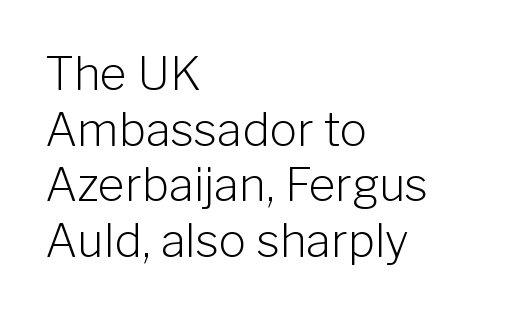
Beneath every word, the page is bare. Heaviness? Minimal to ordinary, like unemphasized prose. Line starts are locked; line ends wander. Here the glyphs are tracked normally, forming tight word shapes.
